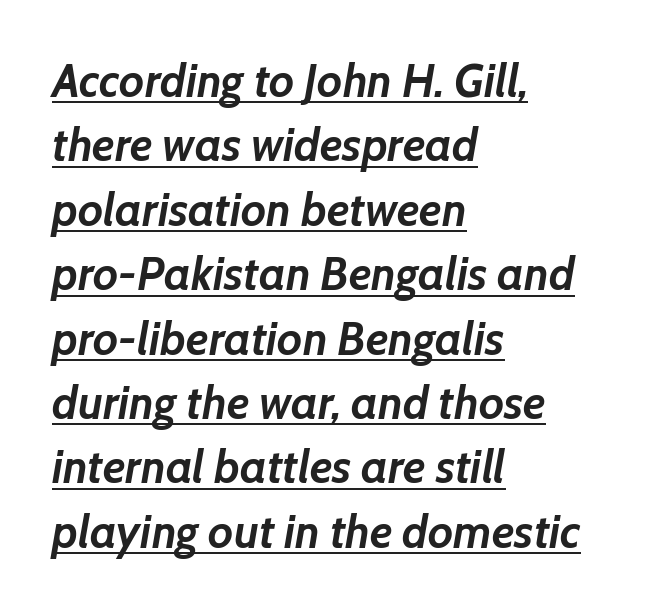
The image shows 46 px semibold type, italic (leaning right); set left-aligned, normal line spacing (1.4x), normal letter spacing, underlined; low stroke contrast and a medium x-height.
